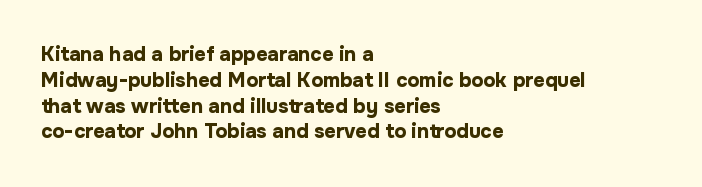
Q: Is the text bold? A: Yes.
Q: Is the text italic (slanted)? A: No, it is upright.
Q: Is the text underlined? A: No.
Q: How is the paragraph aligned? A: Left-aligned.
Q: Is the spacing between letters normal or unusually wide? A: Normal.
Q: Is the spacing between lines tight, normal or loose? A: Normal.
